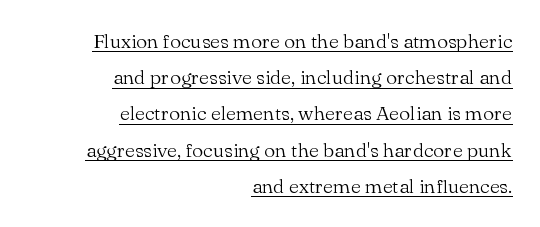
Q: Is the text bold? A: No.
Q: Is the text italic (slanted)? A: No, it is upright.
Q: Is the text underlined? A: Yes.
Q: How is the paragraph aligned? A: Right-aligned.
Q: Is the spacing between letters normal or unusually wide? A: Normal.
